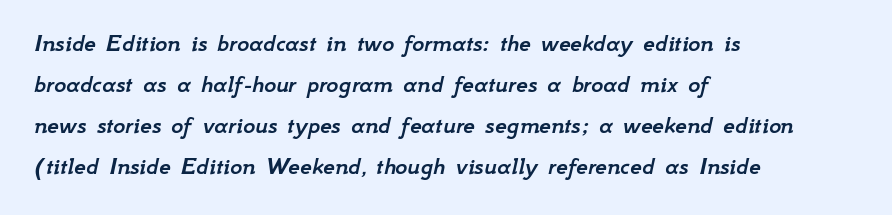
Q: Is the text italic (slanted)? A: Yes, it leans right by about 12 degrees.
Q: Is the text underlined? A: No.
Q: How is the paragraph aligned? A: Left-aligned.
Q: Is the spacing between letters normal or unusually wide? A: Normal.
Q: Is the spacing between lines tight, normal or loose? A: Normal.
